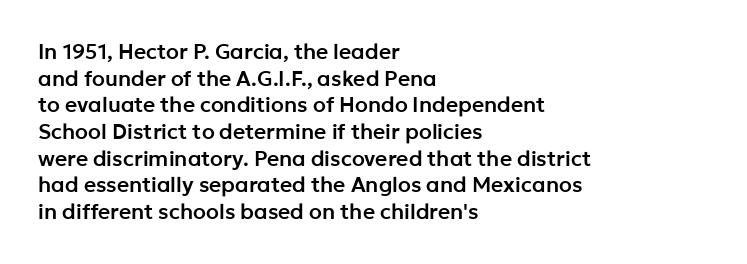
Q: Is the text italic (slanted)? A: No, it is upright.
Q: Is the text underlined? A: No.
Q: How is the paragraph aligned? A: Left-aligned.
Q: Is the spacing between letters normal or unusually wide? A: Normal.
Q: Is the spacing between lines tight, normal or loose? A: Normal.
